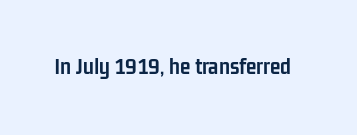
The image shows 24 px bold type, upright; set normal letter spacing, not underlined.
